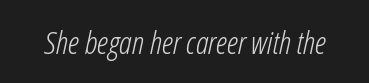
The image shows 32 px light, condensed type, italic (leaning right); set normal letter spacing, not underlined; low stroke contrast and a medium x-height.
